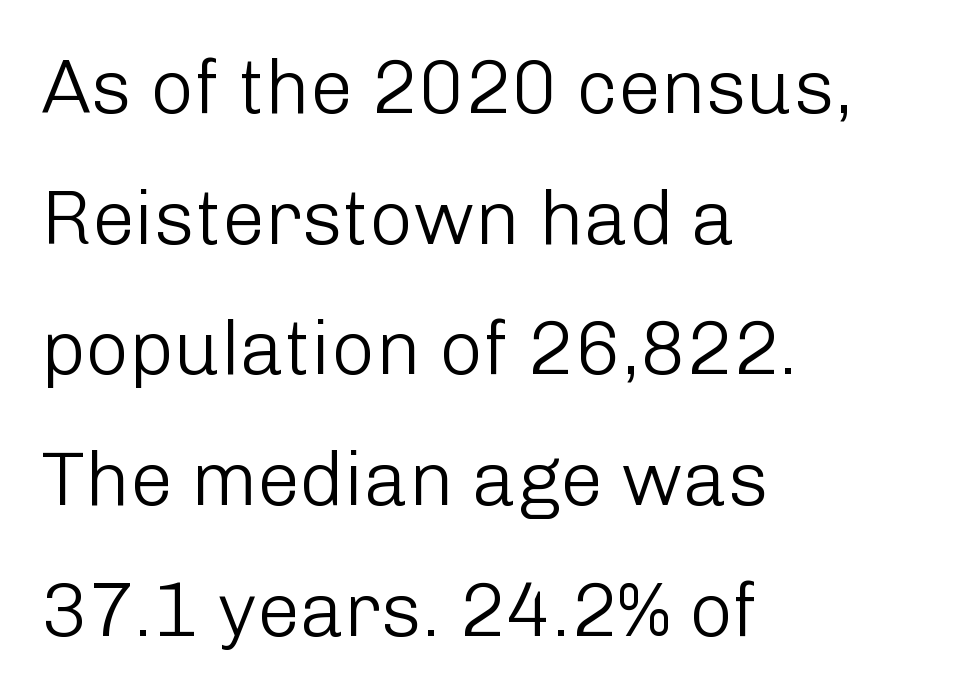
The image shows 76 px light sans-serif type, upright; set left-aligned, line spacing 1.72x, normal letter spacing, not underlined; low stroke contrast and a medium x-height.
